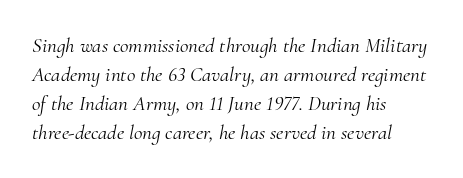
{"italic": "yes", "lean": "right", "slant_degrees": 10, "bold": "no", "underline": "no", "align": "left", "line_spacing": "normal", "line_spacing_ratio": 1.38, "letter_spacing": "normal", "letter_spacing_em": 0.0, "glyph_px": 21}
